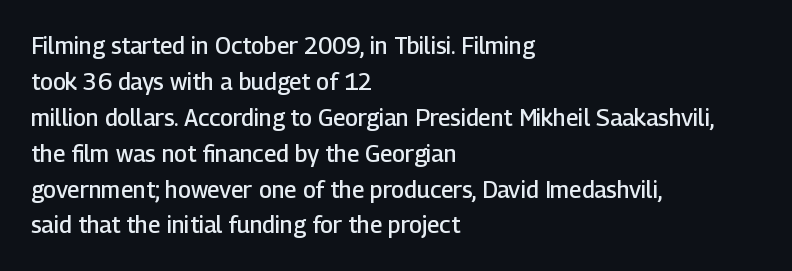
The image shows 23 px text type, upright; set left-aligned, normal line spacing (1.56x), normal letter spacing, not underlined.
